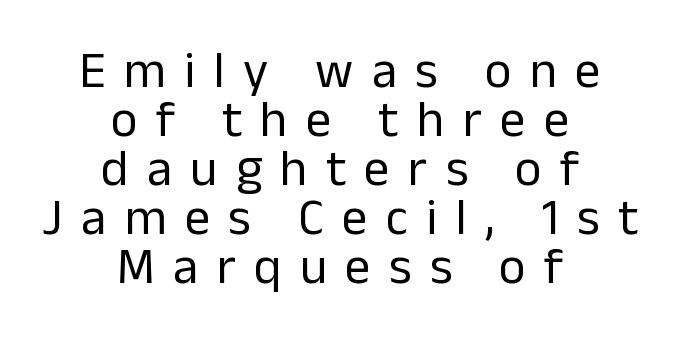
The gap between lines stays unmarked. The tracking jumps out immediately: characters are airy and widely separated. Does the copy run flush right? No — it is centered line by line. Character widths vary here, with narrow letters taking less room than wide ones. The typeface chosen for these lines omits serifs.
